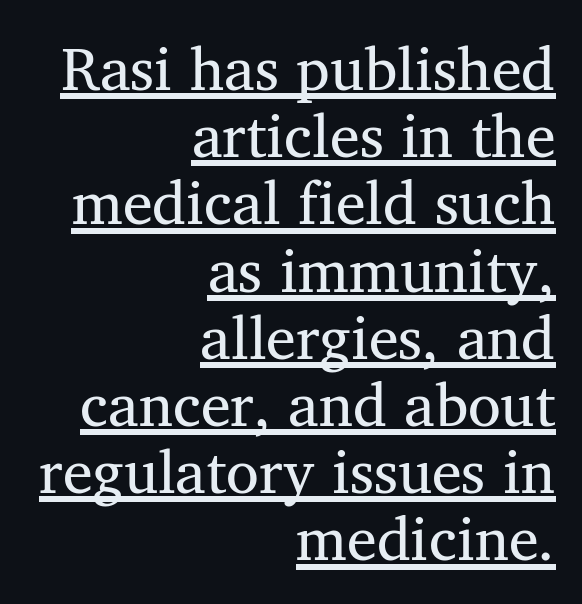
Each line of the rendering has a horizontal stroke beneath the glyphs. You can tell from the footed stems that serif type was used. Proportional: the letters do not fall into vertical columns. Which margin do the lines hug? The right one — the left edge is uneven.
